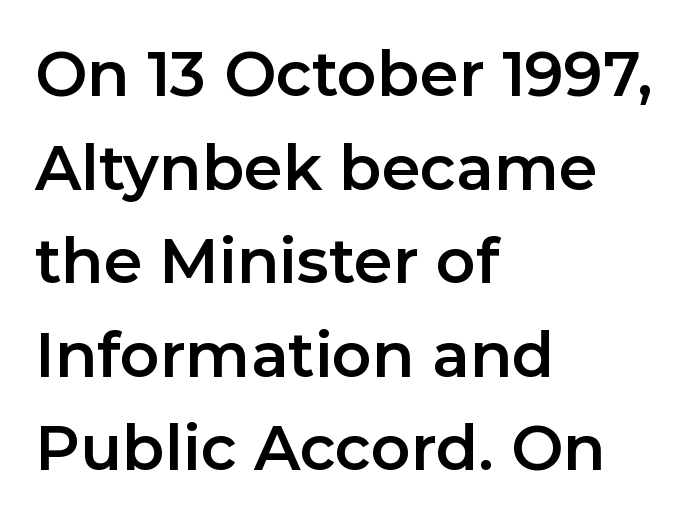
The image shows 62 px sans-serif type, upright; set left-aligned, normal line spacing (1.51x), normal letter spacing, not underlined; low stroke contrast and a medium x-height.
